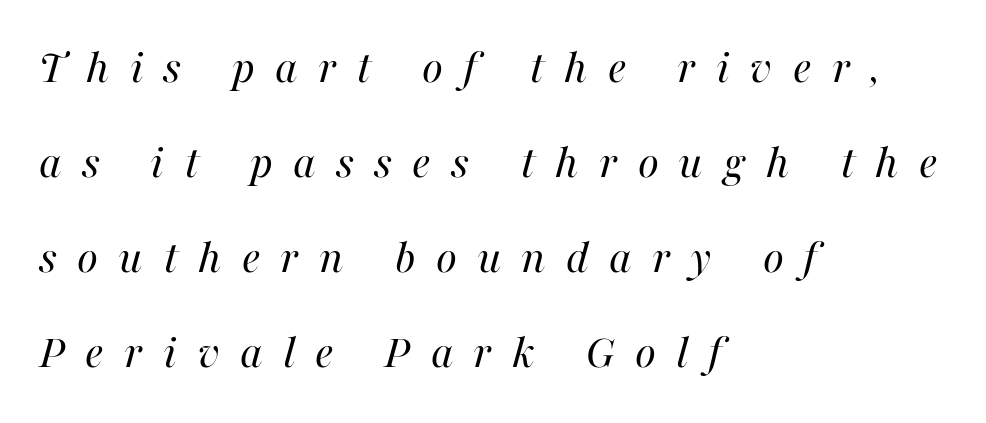
Q: Is the text bold? A: No.
Q: Is the text italic (slanted)? A: Yes, it leans right by about 16 degrees.
Q: Is the text underlined? A: No.
Q: How is the paragraph aligned? A: Left-aligned.
Q: Is the spacing between letters normal or unusually wide? A: Unusually wide.
Q: Is the spacing between lines tight, normal or loose? A: Loose.
Q: Width (condensed, normal, or wide)? A: Normal.
Q: Stroke contrast? A: High.
Q: x-height? A: Medium.
Q: Monospaced? A: No.
